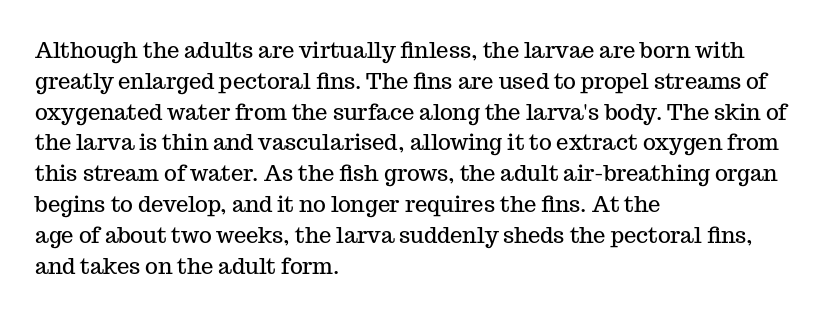
A classic flush-left, rag-right setting is used for this passage. Rendered with straight, roman letterforms. The rendering uses a moderate line-height, typical for paragraphs. In terms of letterspacing, this is plain default setting.
